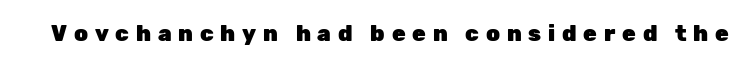
Q: Is the text bold? A: Yes.
Q: Is the text italic (slanted)? A: No, it is upright.
Q: Is the text underlined? A: No.
Q: Is the spacing between letters normal or unusually wide? A: Unusually wide.
